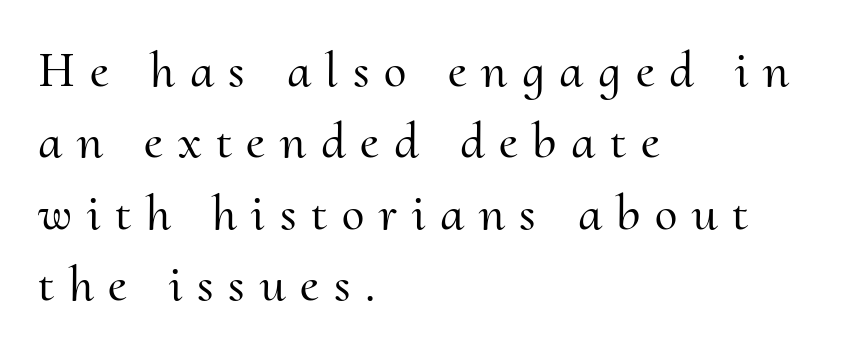
The image shows 51 px serif type, upright; set left-aligned, normal line spacing (1.4x), unusually wide letter spacing (+0.29 em), not underlined; medium stroke contrast and a small x-height.
